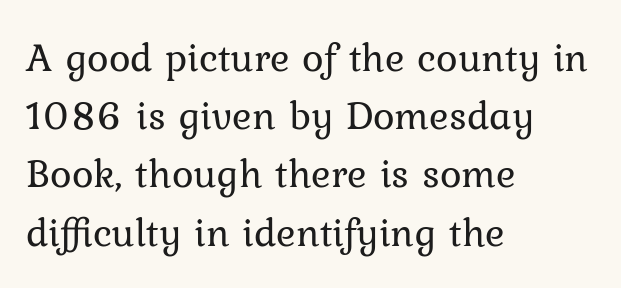
Q: Is the text bold? A: No.
Q: Is the text italic (slanted)? A: No, it is upright.
Q: Is the typeface a serif or a sans-serif typeface? A: Serif.
Q: Is the text underlined? A: No.
Q: How is the paragraph aligned? A: Left-aligned.
Q: Is the spacing between letters normal or unusually wide? A: Normal.
Q: Is the spacing between lines tight, normal or loose? A: Normal.
Q: Width (condensed, normal, or wide)? A: Normal.
Q: Stroke contrast? A: Low.
Q: x-height? A: Medium.
Q: Monospaced? A: No.
